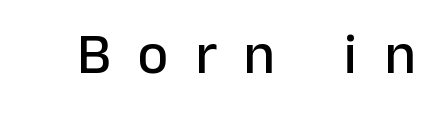
Do the letters lean? They stand straight. These lines are rendered in a variable-pitch font. Each letter's strokes conclude bluntly, with no projecting serifs. Look at the tracking — it's clearly loosened, letters drifting apart.
